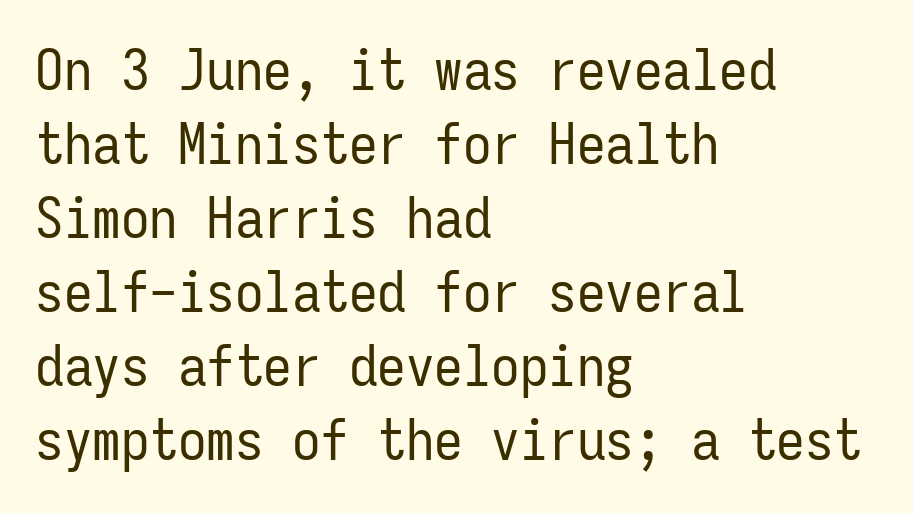
The image shows 57 px regular-weight, condensed sans-serif type, upright, monospaced; set left-aligned, normal line spacing (1.3x), normal letter spacing, not underlined; low stroke contrast and a medium x-height.
